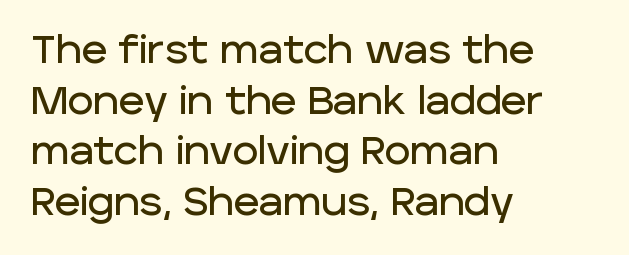
The image shows 39 px sans-serif type, upright; set left-aligned, normal line spacing (1.3x), normal letter spacing, not underlined; low stroke contrast and a large x-height.
